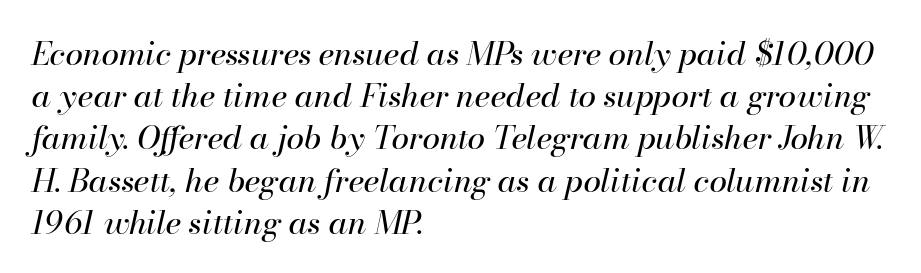
{"italic": "yes", "lean": "right", "slant_degrees": 13, "bold": "no", "weight": "regular", "width": "normal", "stroke_contrast": "high", "x_height": "small", "monospaced": "no", "underline": "no", "align": "left", "line_spacing": "normal", "line_spacing_ratio": 1.32, "letter_spacing": "normal", "letter_spacing_em": 0.0, "glyph_px": 32}
